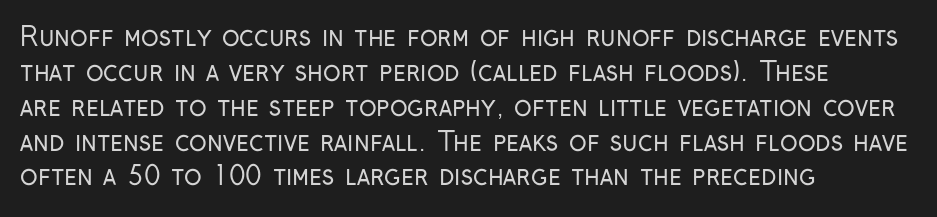
The image shows 26 px text type, upright; set left-aligned, normal line spacing (1.34x), normal letter spacing, not underlined.
